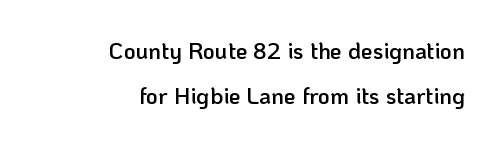
{"italic": "no", "bold": "semi", "underline": "no", "align": "right", "line_spacing": "loose", "line_spacing_ratio": 1.96, "letter_spacing": "normal", "letter_spacing_em": 0.0, "glyph_px": 23}
